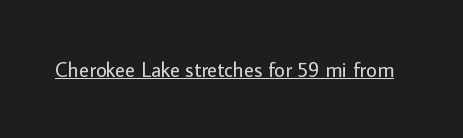
The image shows 21 px text type, upright; set normal letter spacing, underlined.
